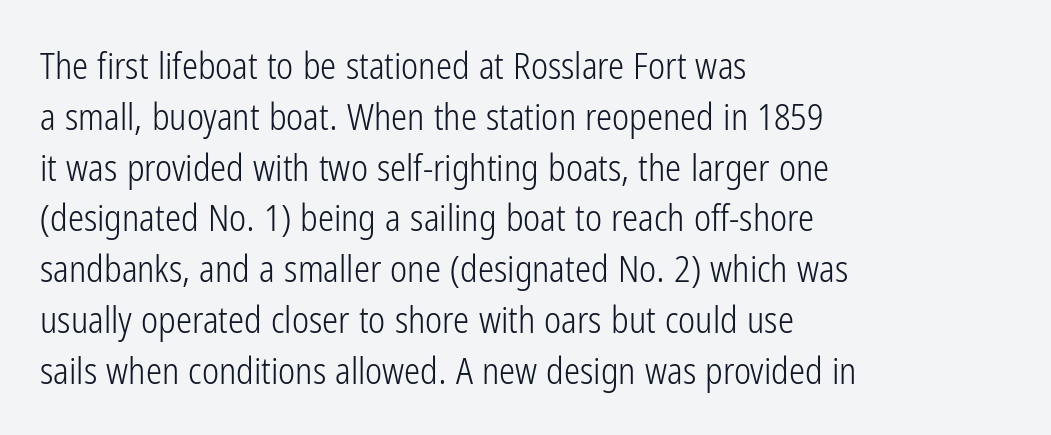
Characters follow at the spacing the type designer built in. The rag falls on the right side of this text block. Stroke terminals: plain, sans-serif. A roman cut, with each character standing at attention. The rendering uses a moderate line-height, typical for paragraphs. Underlining? Definitely not there.
